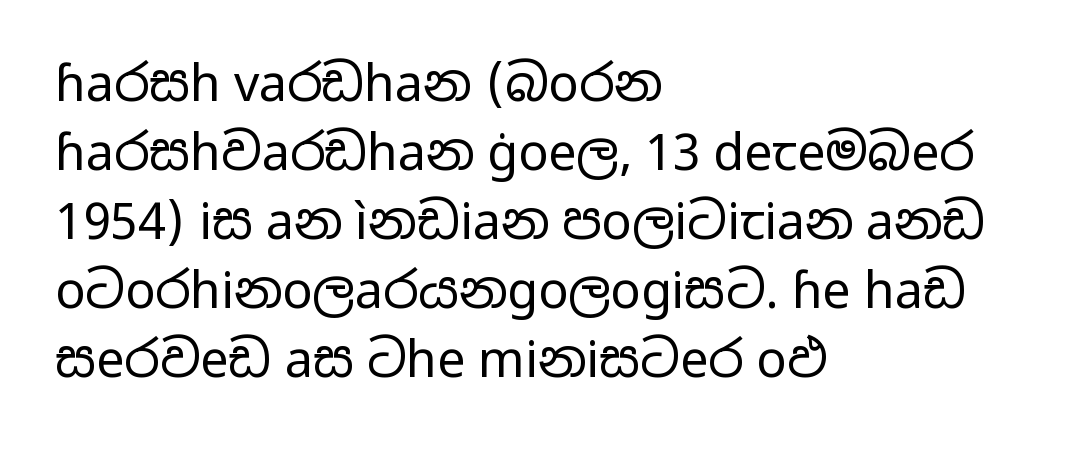
This sample keeps an unexceptional amount of space between lines. These lines are composed in type without serifs. Ordinary non-slanted type is in use. Short note: letters normally spaced.
